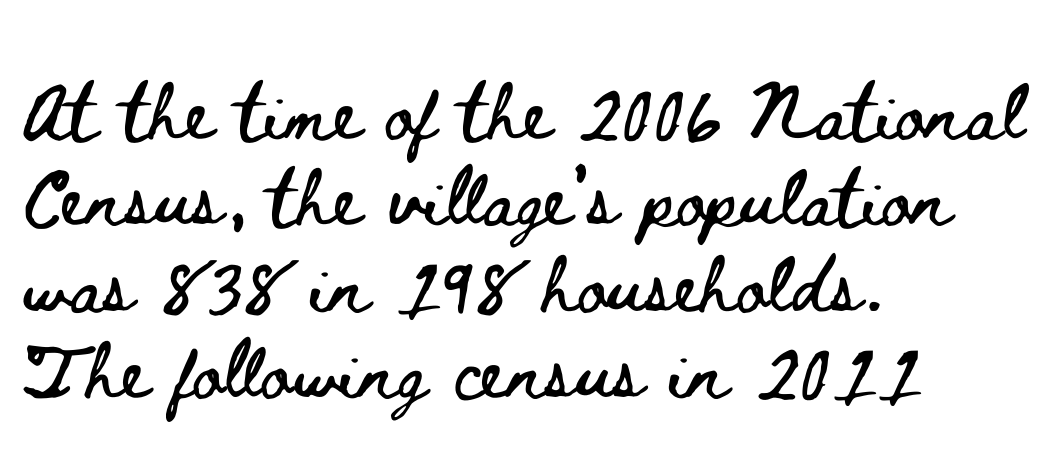
The image shows 72 px wide type; set left-aligned, line spacing 1.2x, normal letter spacing, not underlined; low stroke contrast and a small x-height.
